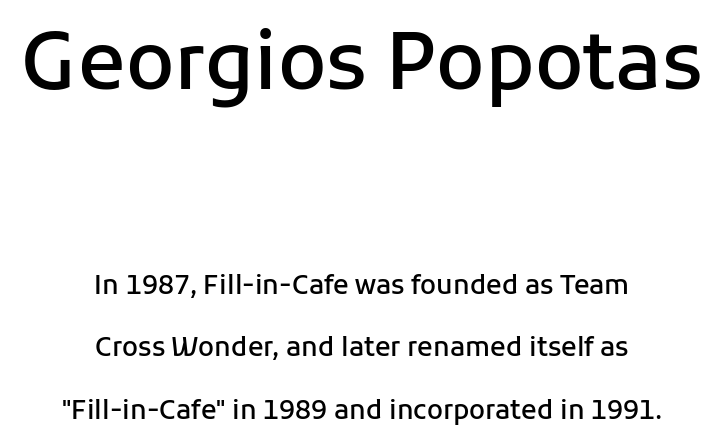
The image shows 79 px semibold sans-serif type, upright; set centered, loose line spacing (2.4x), normal letter spacing, not underlined; the first (top) block is 3.04x larger; low stroke contrast and a medium x-height.
